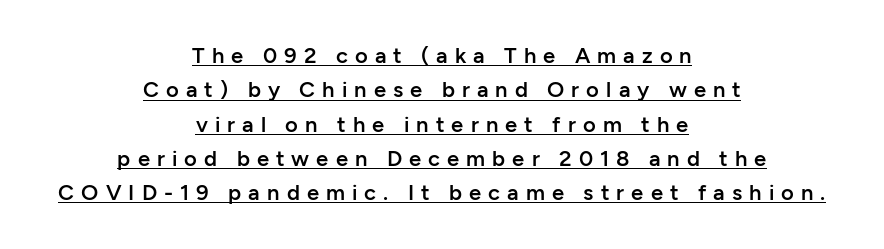
{"italic": "no", "bold": "semi", "underline": "yes", "align": "center", "line_spacing": "normal", "line_spacing_ratio": 1.56, "letter_spacing": "wide", "letter_spacing_em": 0.32, "glyph_px": 22}
